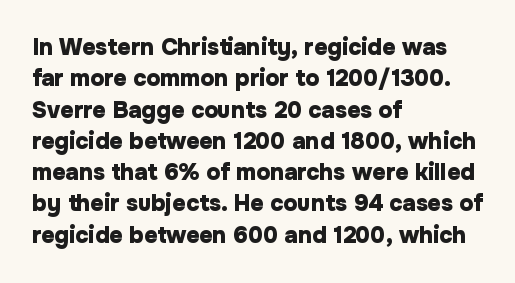
Q: Is the text bold? A: Yes.
Q: Is the text italic (slanted)? A: No, it is upright.
Q: Is the text underlined? A: No.
Q: How is the paragraph aligned? A: Left-aligned.
Q: Is the spacing between letters normal or unusually wide? A: Normal.
Q: Is the spacing between lines tight, normal or loose? A: Normal.
